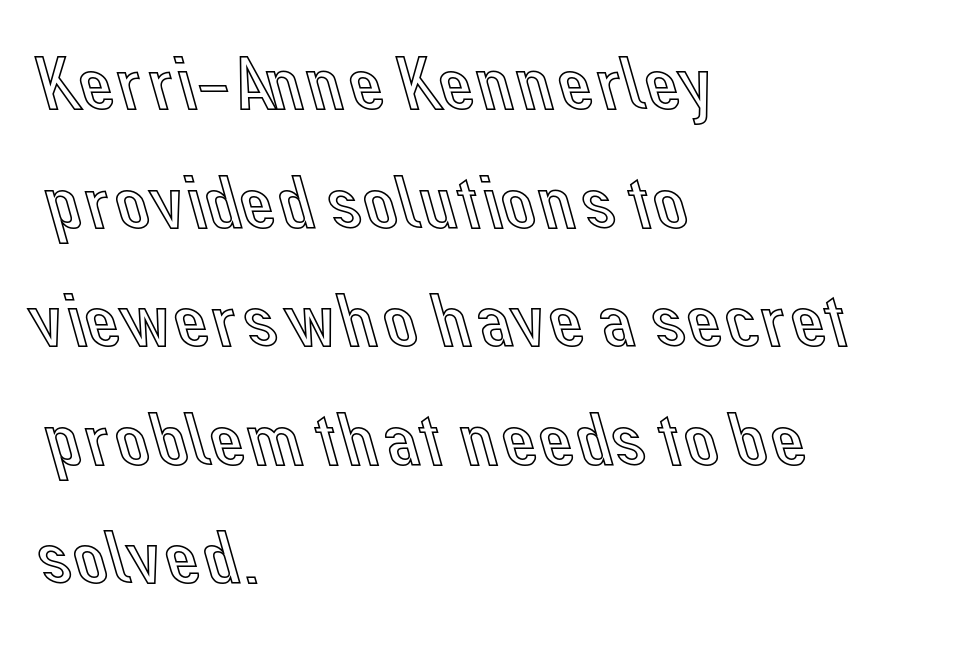
Q: Is the text italic (slanted)? A: Yes.
Q: Is the text underlined? A: No.
Q: How is the paragraph aligned? A: Left-aligned.
Q: Is the spacing between letters normal or unusually wide? A: Normal.
Q: Is the spacing between lines tight, normal or loose? A: Normal.
Q: Width (condensed, normal, or wide)? A: Normal.
Q: x-height? A: Medium.
Q: Monospaced? A: No.
